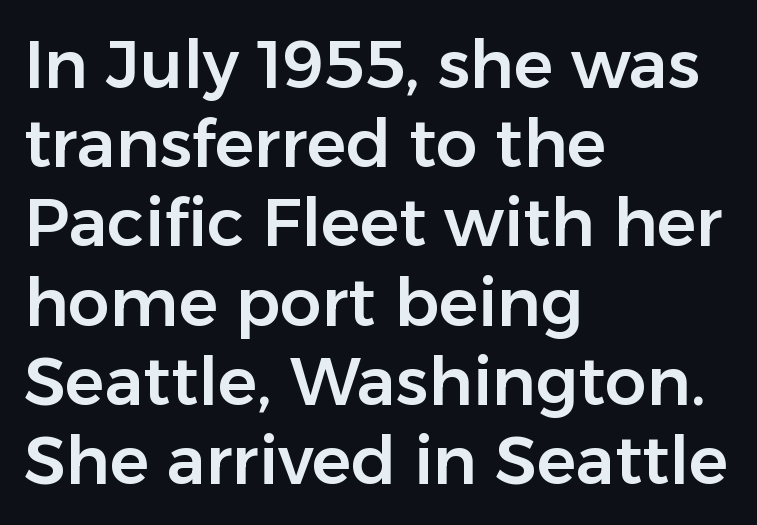
The image shows 66 px sans-serif type, upright; set left-aligned, line spacing 1.2x, normal letter spacing, not underlined; low stroke contrast and a medium x-height.
